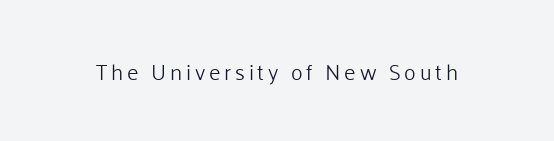
The specimen reads as upright at a glance. The face looks like a standard text weight, possibly lighter. Nobody drew a line under any word here.
